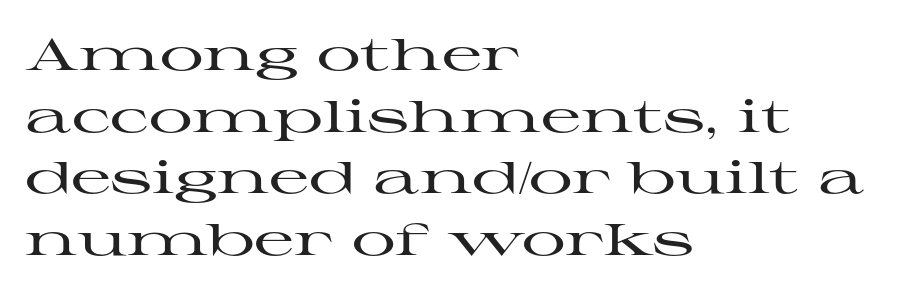
The image shows 44 px wide serif type, upright; set left-aligned, normal line spacing (1.4x), normal letter spacing, not underlined; high stroke contrast and a medium x-height.
